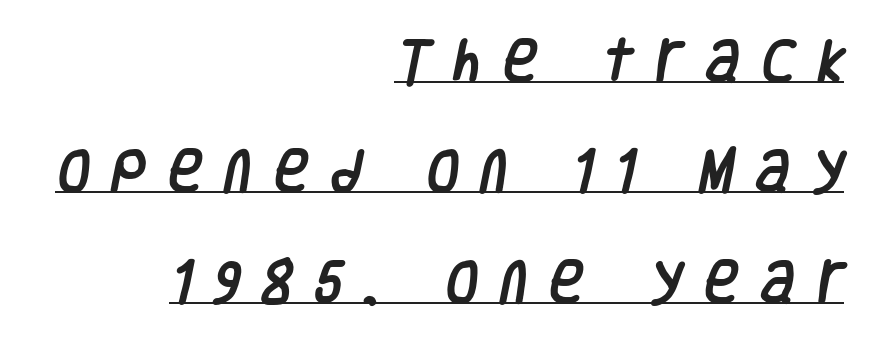
The designer went with a sans here, leaving each stem footless. The rendering uses natural spacing where letterforms have individual widths. Characters follow at a spacing far wider than the type designer built in. Line endings align vertically; line beginnings do not.
